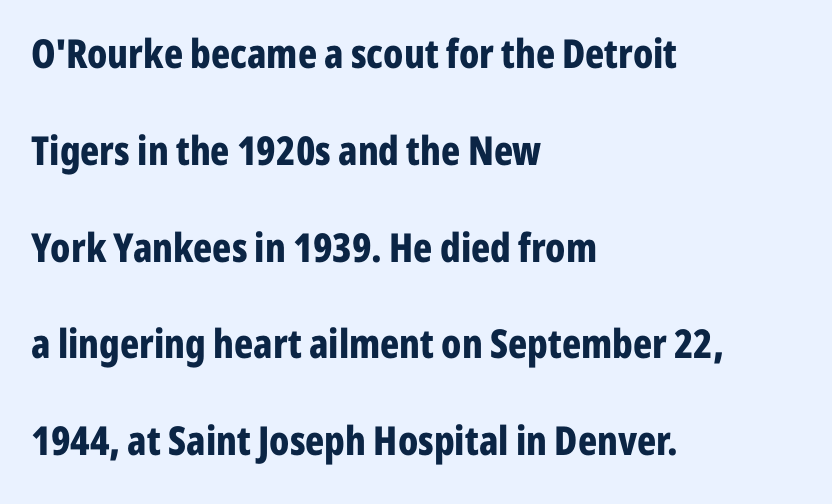
Q: Is the text bold? A: Yes.
Q: Is the text italic (slanted)? A: No, it is upright.
Q: Is the typeface a serif or a sans-serif typeface? A: Sans-serif.
Q: Is the text underlined? A: No.
Q: How is the paragraph aligned? A: Left-aligned.
Q: Is the spacing between letters normal or unusually wide? A: Normal.
Q: Is the spacing between lines tight, normal or loose? A: Loose.
Q: Width (condensed, normal, or wide)? A: Condensed.
Q: Stroke contrast? A: Low.
Q: x-height? A: Medium.
Q: Monospaced? A: No.
